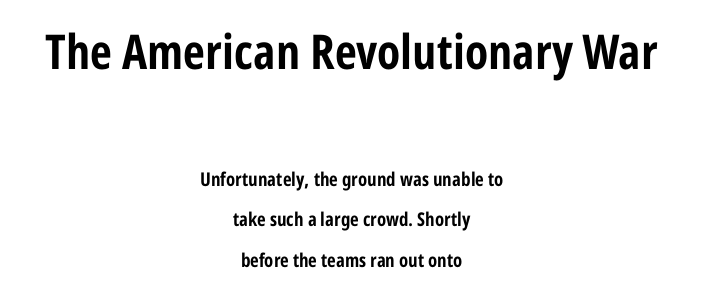
Q: Is the text bold? A: Yes.
Q: Is the text italic (slanted)? A: No, it is upright.
Q: Is the typeface a serif or a sans-serif typeface? A: Sans-serif.
Q: Is the text underlined? A: No.
Q: How is the paragraph aligned? A: Centered.
Q: Is the spacing between letters normal or unusually wide? A: Normal.
Q: Is the spacing between lines tight, normal or loose? A: Loose.
Q: Which block of text is set in a larger size, the first (top) or the second (bottom)? A: The first (top) one.
Q: Width (condensed, normal, or wide)? A: Condensed.
Q: Stroke contrast? A: Low.
Q: x-height? A: Medium.
Q: Monospaced? A: No.
